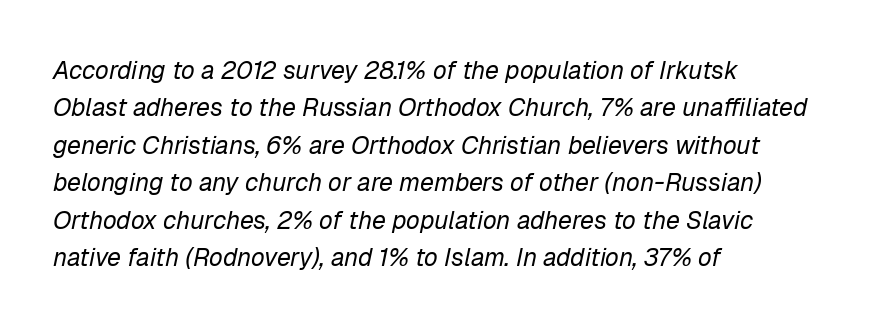
The image shows 25 px text type, italic (leaning right); set left-aligned, normal line spacing (1.5x), normal letter spacing, not underlined.
